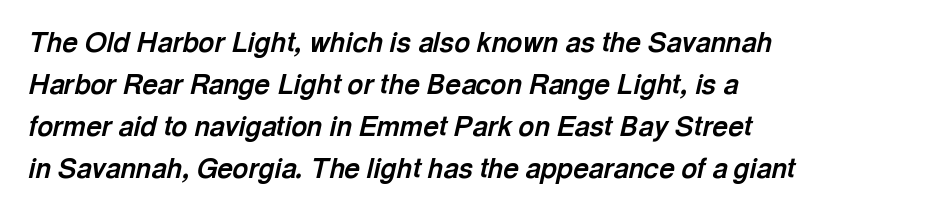
The rendering uses a moderate line-height, typical for paragraphs. There is no visible air inserted between adjacent glyphs. The lettering tilts uniformly, giving the passage an italic look. The rag falls on the right side of this text block. Decoration check: the copy has no underline.
